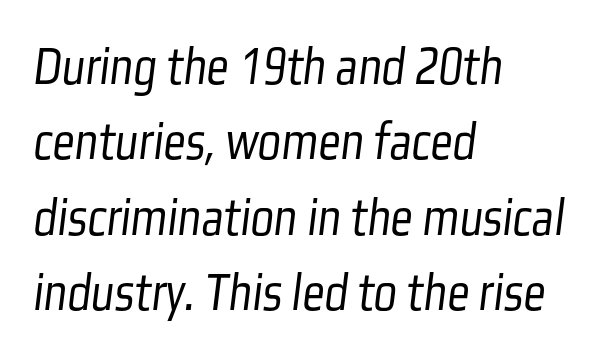
Q: Is the text bold? A: No.
Q: Is the typeface a serif or a sans-serif typeface? A: Sans-serif.
Q: Is the text underlined? A: No.
Q: How is the paragraph aligned? A: Left-aligned.
Q: Is the spacing between letters normal or unusually wide? A: Normal.
Q: Is the spacing between lines tight, normal or loose? A: Normal.
Q: Width (condensed, normal, or wide)? A: Condensed.
Q: Stroke contrast? A: Low.
Q: x-height? A: Medium.
Q: Monospaced? A: No.
